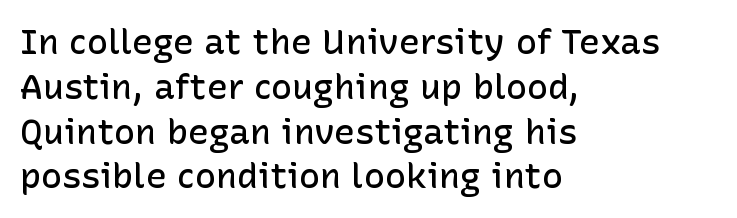
{"serif": "no", "italic": "no", "bold": "semi", "weight": "semibold", "width": "normal", "stroke_contrast": "low", "x_height": "medium", "monospaced": "no", "underline": "no", "align": "left", "line_spacing": "normal", "line_spacing_ratio": 1.28, "letter_spacing": "normal", "letter_spacing_em": 0.0, "glyph_px": 35}
